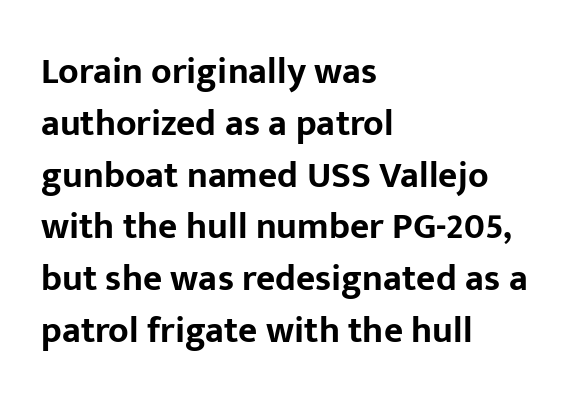
Q: Is the text bold? A: Yes.
Q: Is the text italic (slanted)? A: No, it is upright.
Q: Is the typeface a serif or a sans-serif typeface? A: Sans-serif.
Q: Is the text underlined? A: No.
Q: How is the paragraph aligned? A: Left-aligned.
Q: Is the spacing between letters normal or unusually wide? A: Normal.
Q: Is the spacing between lines tight, normal or loose? A: Normal.
Q: Width (condensed, normal, or wide)? A: Normal.
Q: Stroke contrast? A: Low.
Q: x-height? A: Medium.
Q: Monospaced? A: No.
